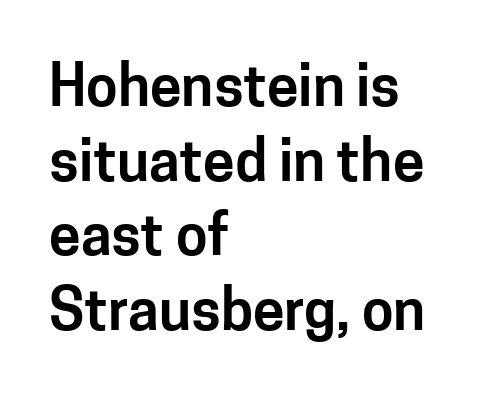
Q: Is the text italic (slanted)? A: No, it is upright.
Q: Is the typeface a serif or a sans-serif typeface? A: Sans-serif.
Q: Is the text underlined? A: No.
Q: How is the paragraph aligned? A: Left-aligned.
Q: Is the spacing between letters normal or unusually wide? A: Normal.
Q: Is the spacing between lines tight, normal or loose? A: Normal.
Q: Width (condensed, normal, or wide)? A: Normal.
Q: Stroke contrast? A: Low.
Q: x-height? A: Medium.
Q: Monospaced? A: No.
